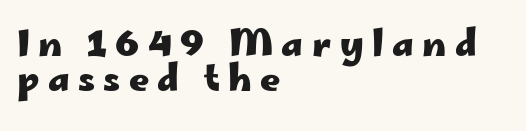
The image shows 35 px heavy, wide sans-serif type, upright; set left-aligned, tight line spacing (0.99x), unusually wide letter spacing (+0.24 em), not underlined; low stroke contrast and a small x-height.
